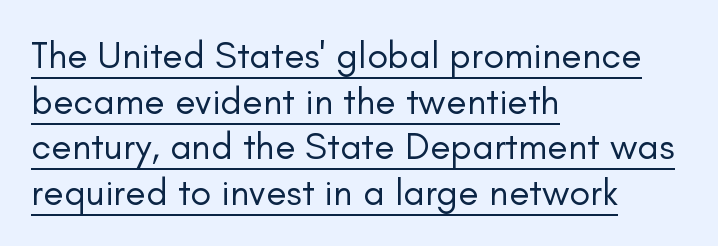
The image shows 38 px regular-weight sans-serif type, upright; set left-aligned, line spacing 1.2x, normal letter spacing, underlined; low stroke contrast and a small x-height.
